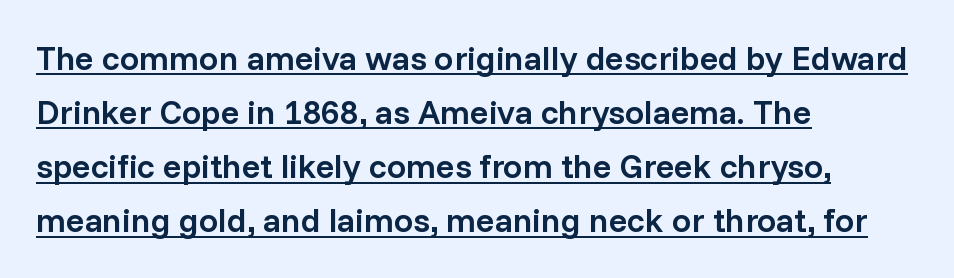
Has an underline been added? It has. Does the copy run flush right? No — it runs flush left. One glance says typical: line gaps are just what's usual. The letters stand upright; this is a roman face.
